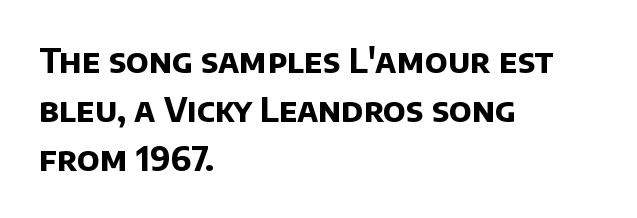
Q: Is the text bold? A: Yes.
Q: Is the typeface a serif or a sans-serif typeface? A: Sans-serif.
Q: Is the text underlined? A: No.
Q: How is the paragraph aligned? A: Left-aligned.
Q: Is the spacing between letters normal or unusually wide? A: Normal.
Q: Is the spacing between lines tight, normal or loose? A: Normal.
Q: Width (condensed, normal, or wide)? A: Normal.
Q: Stroke contrast? A: Low.
Q: x-height? A: Large.
Q: Monospaced? A: No.
